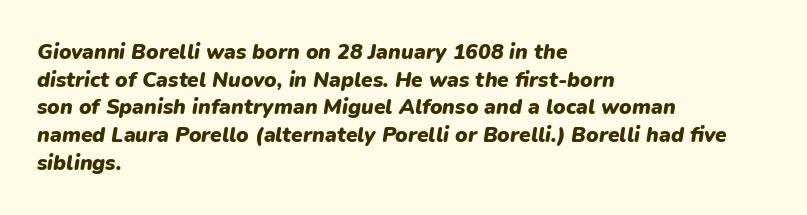
{"italic": "yes", "lean": "right", "slant_degrees": 9, "bold": "yes", "underline": "no", "align": "left", "line_spacing": "normal", "line_spacing_ratio": 1.32, "letter_spacing": "normal", "letter_spacing_em": 0.0, "glyph_px": 21}
